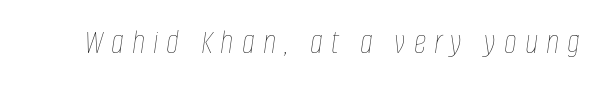
Q: Is the text bold? A: No.
Q: Is the text italic (slanted)? A: Yes, it leans right by about 8 degrees.
Q: Is the text underlined? A: No.
Q: Is the spacing between letters normal or unusually wide? A: Unusually wide.
Q: Width (condensed, normal, or wide)? A: Condensed.
Q: Stroke contrast? A: Low.
Q: x-height? A: Large.
Q: Monospaced? A: No.
